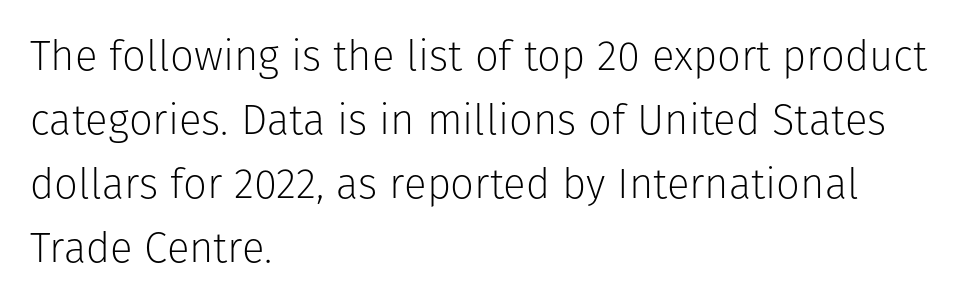
Q: Is the text bold? A: No.
Q: Is the text italic (slanted)? A: No, it is upright.
Q: Is the typeface a serif or a sans-serif typeface? A: Sans-serif.
Q: Is the text underlined? A: No.
Q: How is the paragraph aligned? A: Left-aligned.
Q: Is the spacing between letters normal or unusually wide? A: Normal.
Q: Is the spacing between lines tight, normal or loose? A: Normal.
Q: Width (condensed, normal, or wide)? A: Normal.
Q: Stroke contrast? A: Low.
Q: x-height? A: Medium.
Q: Monospaced? A: No.
